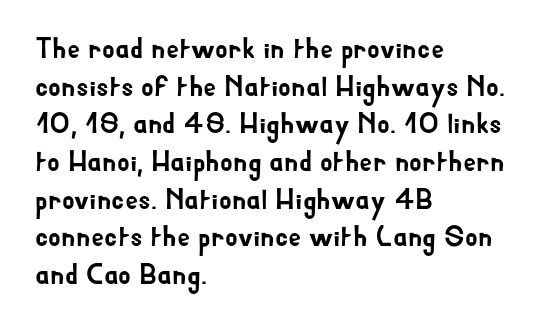
Q: Is the text italic (slanted)? A: No, it is upright.
Q: Is the typeface a serif or a sans-serif typeface? A: Sans-serif.
Q: Is the text underlined? A: No.
Q: How is the paragraph aligned? A: Left-aligned.
Q: Is the spacing between letters normal or unusually wide? A: Normal.
Q: Is the spacing between lines tight, normal or loose? A: Normal.
Q: Width (condensed, normal, or wide)? A: Normal.
Q: Stroke contrast? A: Low.
Q: x-height? A: Small.
Q: Monospaced? A: No.
